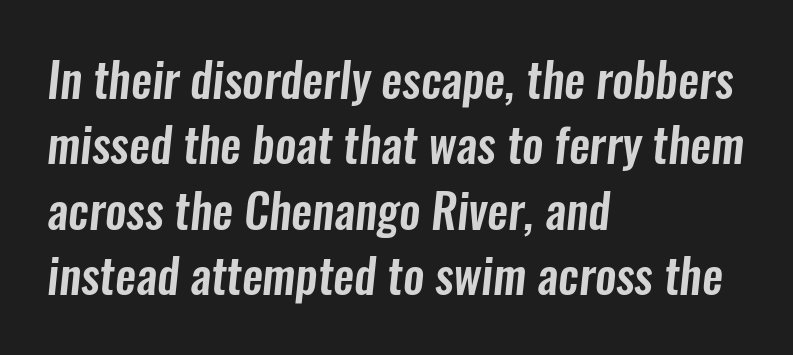
Q: Is the typeface a serif or a sans-serif typeface? A: Sans-serif.
Q: Is the text underlined? A: No.
Q: How is the paragraph aligned? A: Left-aligned.
Q: Is the spacing between letters normal or unusually wide? A: Normal.
Q: Is the spacing between lines tight, normal or loose? A: Normal.
Q: Width (condensed, normal, or wide)? A: Condensed.
Q: Stroke contrast? A: Low.
Q: x-height? A: Medium.
Q: Monospaced? A: No.
